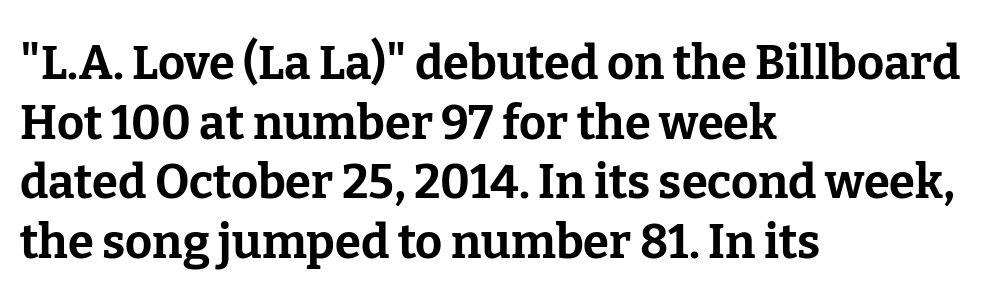
The image shows 47 px bold serif type, upright; set left-aligned, normal line spacing (1.27x), normal letter spacing, not underlined; low stroke contrast and a medium x-height.
